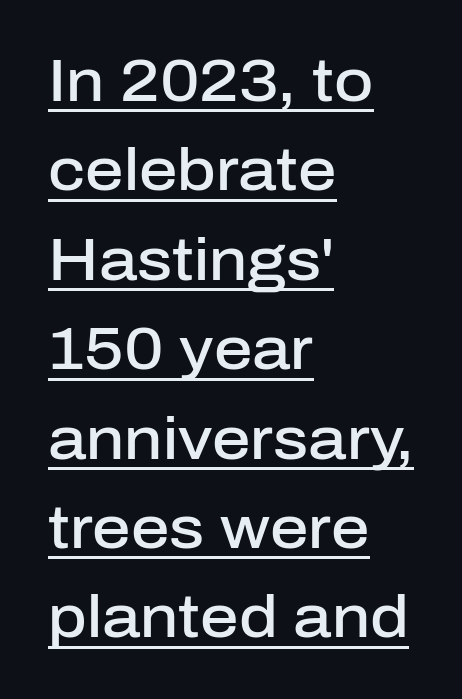
The typesetter has applied underlining to the passage shown. Stroke terminals: plain, sans-serif. The typesetting leans somewhat heavy: a semibold. These lines are rendered in a variable-pitch font. The tracking reads as untouched default to a designer's eye.
